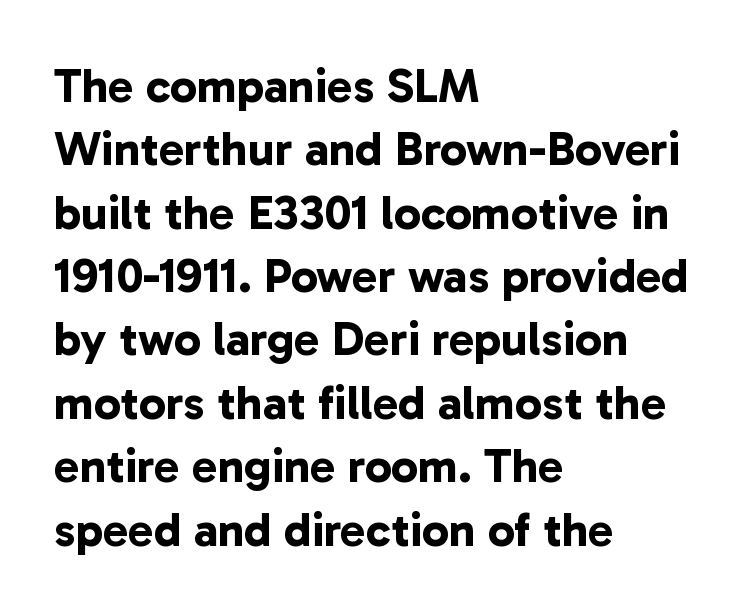
Q: Is the text bold? A: Yes.
Q: Is the typeface a serif or a sans-serif typeface? A: Sans-serif.
Q: Is the text underlined? A: No.
Q: How is the paragraph aligned? A: Left-aligned.
Q: Is the spacing between letters normal or unusually wide? A: Normal.
Q: Is the spacing between lines tight, normal or loose? A: Normal.
Q: Width (condensed, normal, or wide)? A: Normal.
Q: Stroke contrast? A: Low.
Q: x-height? A: Medium.
Q: Monospaced? A: No.
